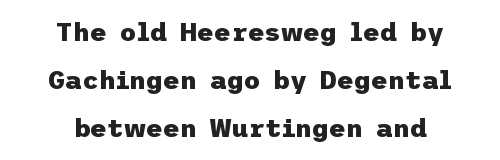
{"italic": "no", "bold": "yes", "underline": "no", "align": "center", "line_spacing_ratio": 1.84, "letter_spacing": "normal", "letter_spacing_em": 0.0, "glyph_px": 26}
